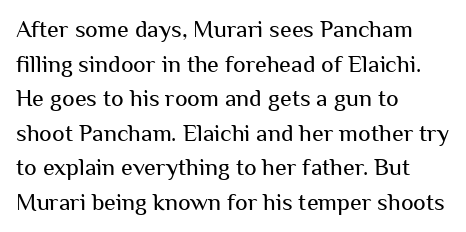
Regarding leading, the lines here are spaced in the standard way. The letters look calm and open, with moderate or lighter stems. Layout note: lines flush left. The rendering keeps characters at their native spacing. The lettering stays uniformly vertical, giving the passage a roman look. Underline: absent.
